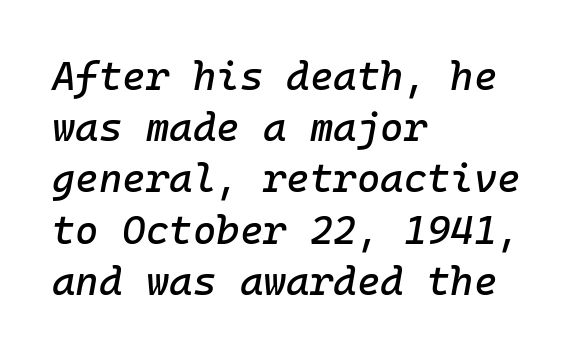
Here the designer chose a console-style face with uniform glyph widths. These lines keep a tight, regular rhythm from letter to letter. The baseline area is clear. Tall strokes in this sample are angled rather than plumb. Does the leading feel generous? No, just average.
